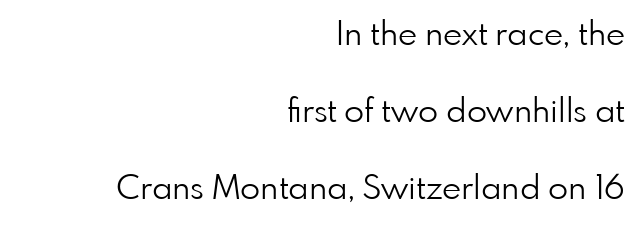
Q: Is the text bold? A: No.
Q: Is the text italic (slanted)? A: No, it is upright.
Q: Is the typeface a serif or a sans-serif typeface? A: Sans-serif.
Q: Is the text underlined? A: No.
Q: How is the paragraph aligned? A: Right-aligned.
Q: Is the spacing between letters normal or unusually wide? A: Normal.
Q: Is the spacing between lines tight, normal or loose? A: Loose.
Q: Width (condensed, normal, or wide)? A: Normal.
Q: Stroke contrast? A: Low.
Q: x-height? A: Small.
Q: Monospaced? A: No.
